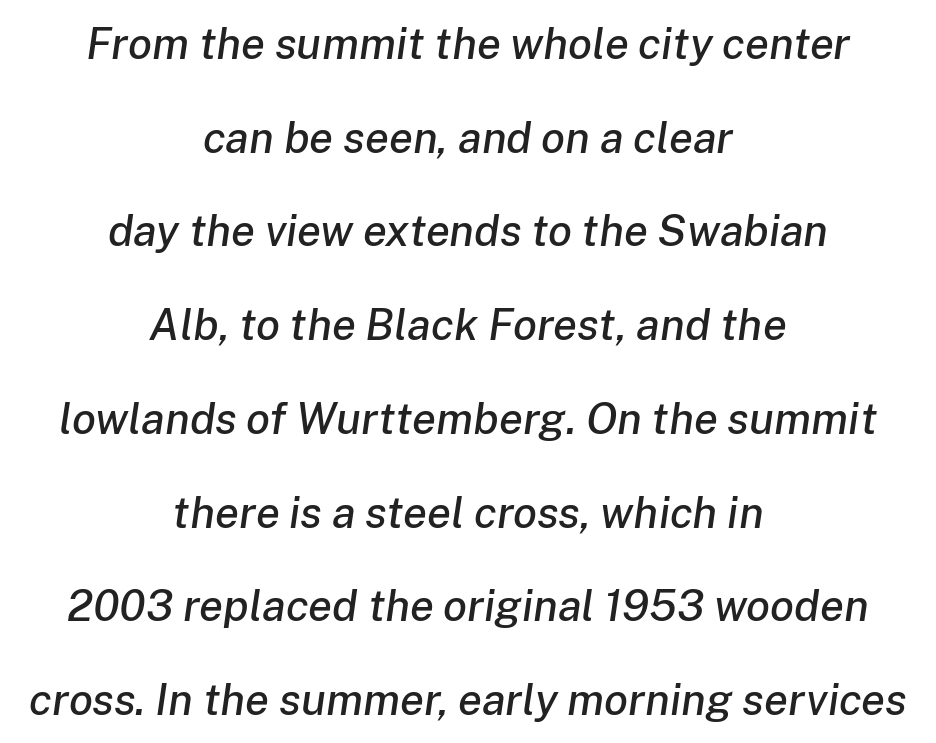
{"italic": "yes", "lean": "right", "slant_degrees": 8, "width": "normal", "stroke_contrast": "low", "x_height": "medium", "monospaced": "no", "underline": "no", "align": "center", "line_spacing": "loose", "line_spacing_ratio": 2.13, "letter_spacing": "normal", "letter_spacing_em": 0.0, "glyph_px": 44}
